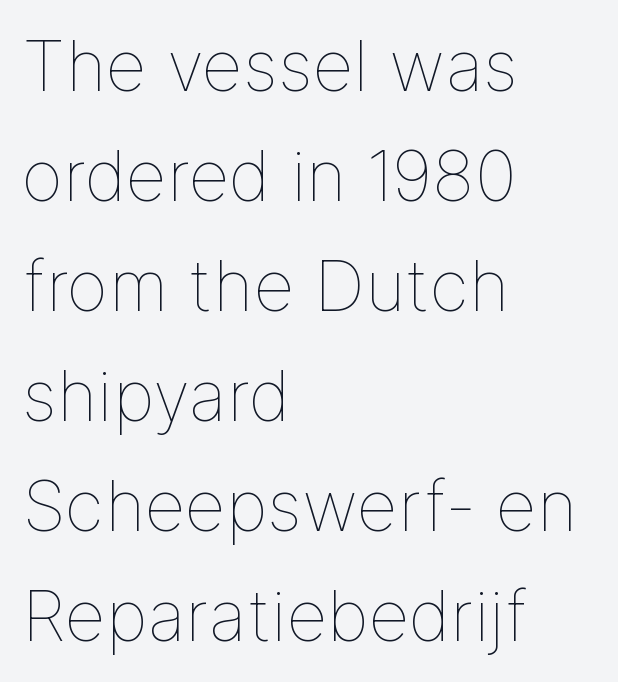
The image shows 71 px thin type, upright; set left-aligned, normal line spacing (1.55x), normal letter spacing, not underlined; low stroke contrast and a medium x-height.
